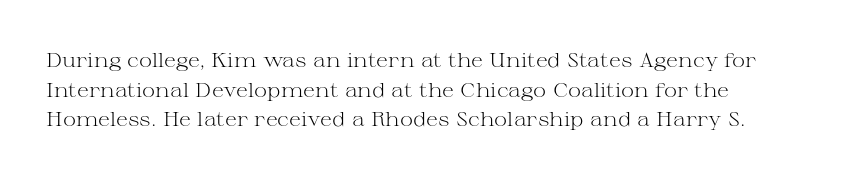
{"italic": "no", "bold": "no", "underline": "no", "line_spacing": "normal", "line_spacing_ratio": 1.48, "letter_spacing": "normal", "letter_spacing_em": 0.0, "glyph_px": 20}
